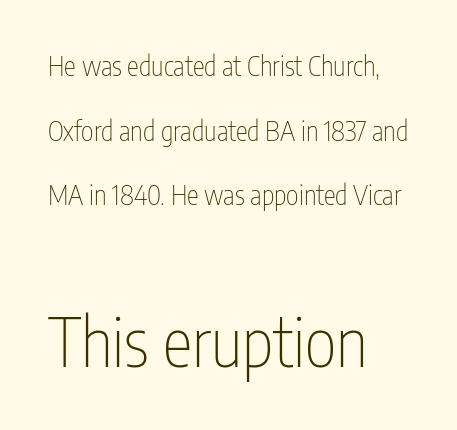
Q: Is the text bold? A: No.
Q: Is the text italic (slanted)? A: No, it is upright.
Q: Is the typeface a serif or a sans-serif typeface? A: Sans-serif.
Q: Is the text underlined? A: No.
Q: How is the paragraph aligned? A: Left-aligned.
Q: Is the spacing between letters normal or unusually wide? A: Normal.
Q: Is the spacing between lines tight, normal or loose? A: Loose.
Q: Which block of text is set in a larger size, the first (top) or the second (bottom)? A: The second (bottom) one.
Q: Width (condensed, normal, or wide)? A: Condensed.
Q: Stroke contrast? A: Low.
Q: x-height? A: Medium.
Q: Monospaced? A: No.
